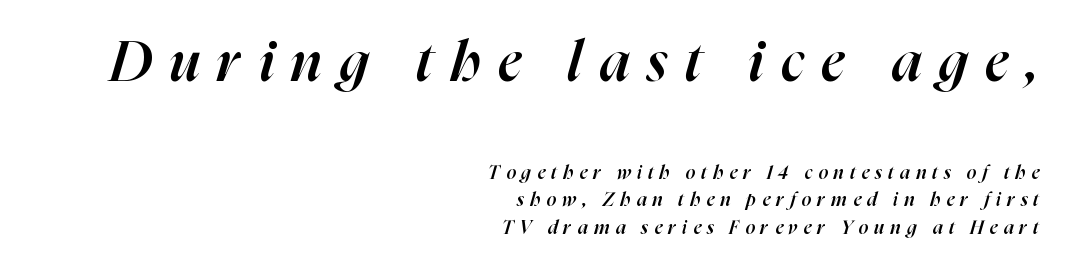
Visually, the top section dominates because its glyphs are scaled up. The lines sit at an ordinary, default distance from one another. A semibold gives these letters moderate extra thickness, short of bold. The lines in this sample share a right terminus and differ only in where they begin. Letter spacing: wide.
